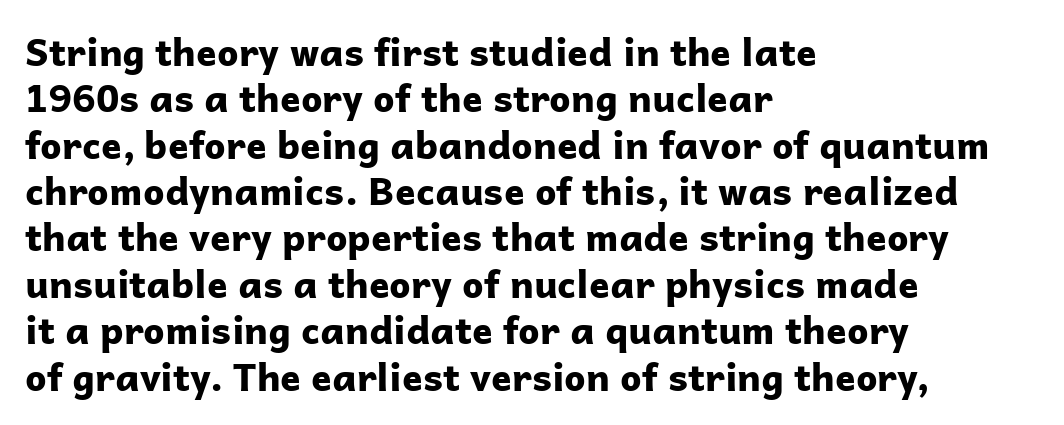
The image shows 38 px bold sans-serif type, upright; set left-aligned, line spacing 1.22x, normal letter spacing, not underlined; low stroke contrast and a medium x-height.
